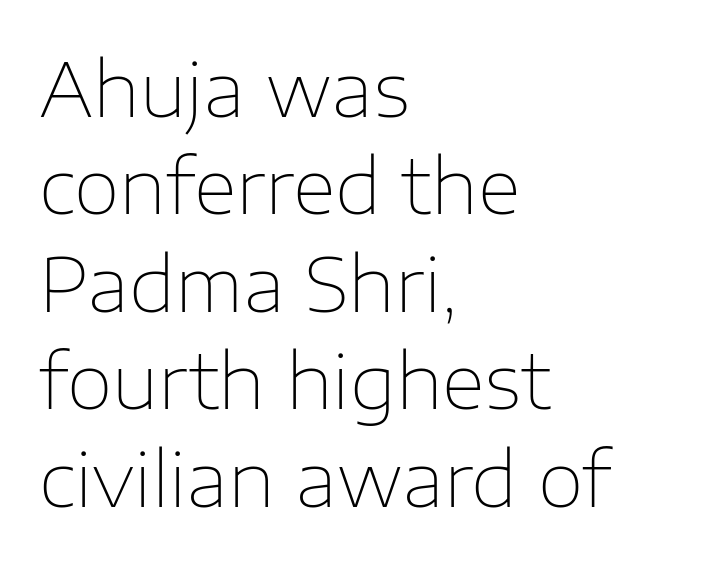
The image shows 75 px thin sans-serif type, upright; set left-aligned, normal line spacing (1.3x), normal letter spacing, not underlined; low stroke contrast and a medium x-height.
